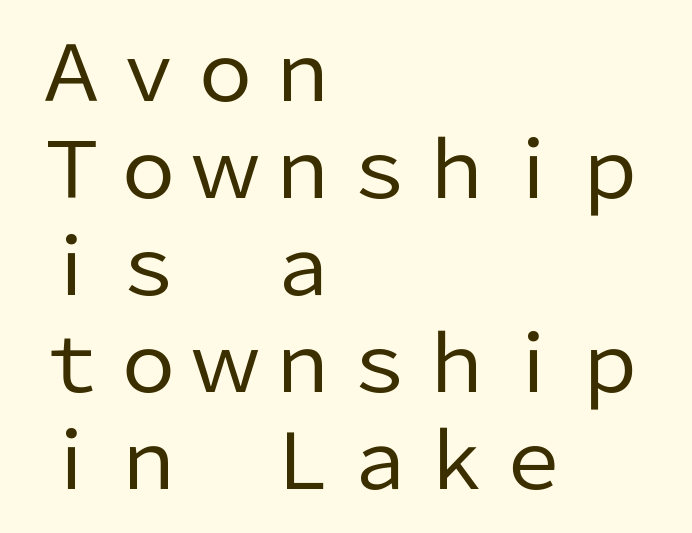
Q: Is the text bold? A: No.
Q: Is the text italic (slanted)? A: No, it is upright.
Q: Is the typeface a serif or a sans-serif typeface? A: Sans-serif.
Q: Is the text underlined? A: No.
Q: How is the paragraph aligned? A: Left-aligned.
Q: Is the spacing between letters normal or unusually wide? A: Normal.
Q: Is the spacing between lines tight, normal or loose? A: Normal.
Q: Width (condensed, normal, or wide)? A: Normal.
Q: Stroke contrast? A: Low.
Q: x-height? A: Medium.
Q: Monospaced? A: No.
